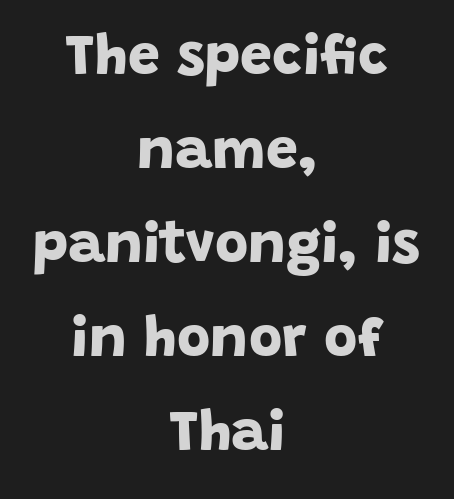
The image shows 57 px bold sans-serif type; set centered, normal line spacing (1.65x), normal letter spacing, not underlined; low stroke contrast and a large x-height.
